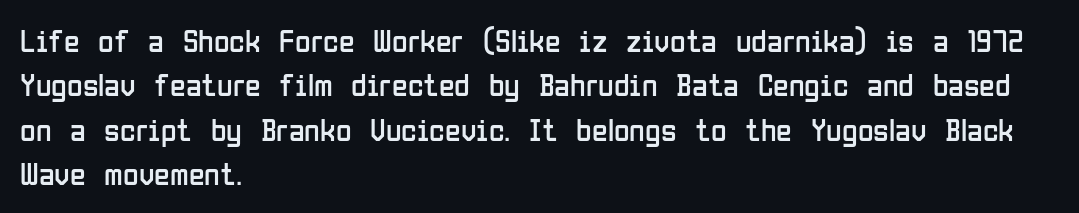
Proportional: the letters do not fall into vertical columns. The typography opts for an upright posture over an oblique one. Font category for this specimen: sans-serif. Summary of vertical rhythm: regular, with standard interline spacing.
